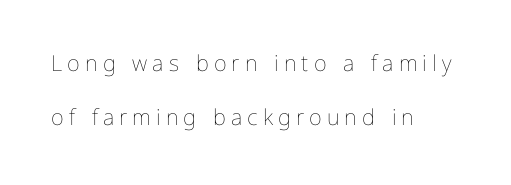
The image shows 22 px text type, upright; set left-aligned, loose line spacing (2.44x), unusually wide letter spacing (+0.23 em), not underlined.
